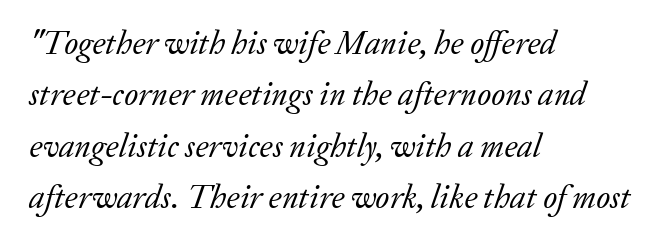
Q: Is the text bold? A: No.
Q: Is the text italic (slanted)? A: Yes, it leans right by about 20 degrees.
Q: Is the typeface a serif or a sans-serif typeface? A: Serif.
Q: Is the text underlined? A: No.
Q: How is the paragraph aligned? A: Left-aligned.
Q: Is the spacing between letters normal or unusually wide? A: Normal.
Q: Is the spacing between lines tight, normal or loose? A: Normal.
Q: Width (condensed, normal, or wide)? A: Normal.
Q: Stroke contrast? A: Low.
Q: x-height? A: Medium.
Q: Monospaced? A: No.
